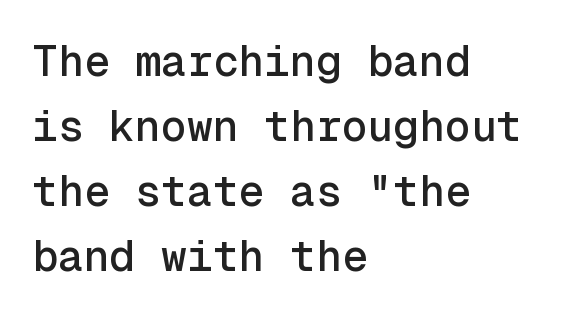
{"serif": "no", "italic": "no", "width": "normal", "x_height": "medium", "monospaced": "yes", "underline": "no", "align": "left", "line_spacing": "normal", "line_spacing_ratio": 1.51, "letter_spacing": "normal", "letter_spacing_em": 0.0, "glyph_px": 43}
